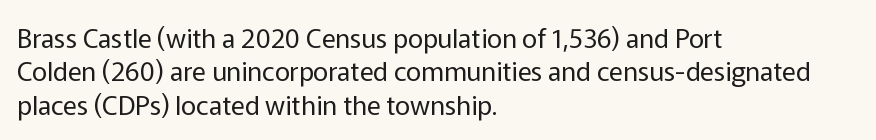
Q: Is the text bold? A: No.
Q: Is the text italic (slanted)? A: No, it is upright.
Q: Is the text underlined? A: No.
Q: How is the paragraph aligned? A: Left-aligned.
Q: Is the spacing between letters normal or unusually wide? A: Normal.
Q: Is the spacing between lines tight, normal or loose? A: Normal.
